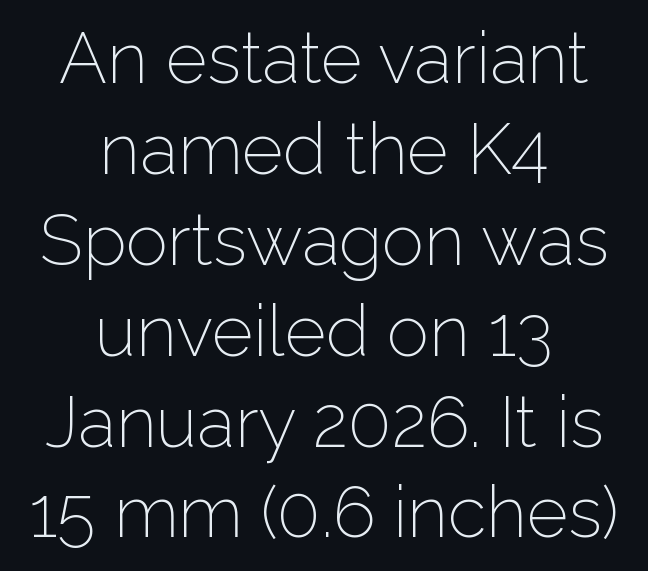
The image shows 71 px light sans-serif type, upright; set centered, normal line spacing (1.28x), normal letter spacing, not underlined; low stroke contrast and a medium x-height.
